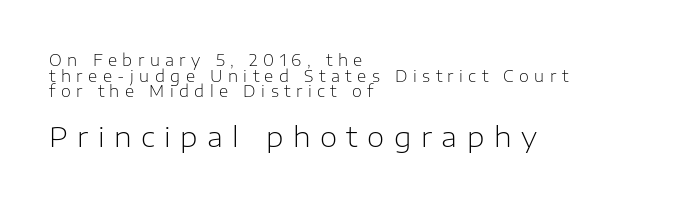
Q: Is the text bold? A: No.
Q: Is the text italic (slanted)? A: No, it is upright.
Q: Is the typeface a serif or a sans-serif typeface? A: Sans-serif.
Q: Is the text underlined? A: No.
Q: How is the paragraph aligned? A: Left-aligned.
Q: Is the spacing between letters normal or unusually wide? A: Unusually wide.
Q: Is the spacing between lines tight, normal or loose? A: Tight.
Q: Which block of text is set in a larger size, the first (top) or the second (bottom)? A: The second (bottom) one.
Q: Width (condensed, normal, or wide)? A: Normal.
Q: Stroke contrast? A: Low.
Q: x-height? A: Medium.
Q: Monospaced? A: No.
